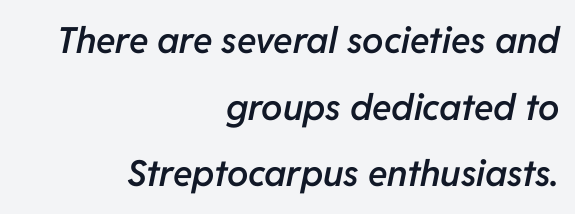
Q: Is the text bold? A: Semi-bold.
Q: Is the text italic (slanted)? A: Yes, it leans right by about 11 degrees.
Q: Is the text underlined? A: No.
Q: How is the paragraph aligned? A: Right-aligned.
Q: Is the spacing between letters normal or unusually wide? A: Normal.
Q: Width (condensed, normal, or wide)? A: Normal.
Q: Stroke contrast? A: Low.
Q: x-height? A: Medium.
Q: Monospaced? A: No.
